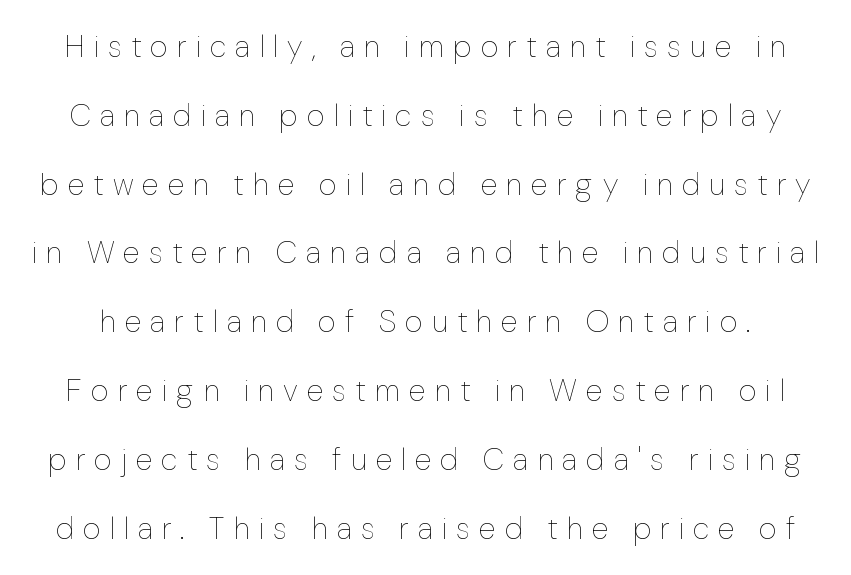
The image shows 31 px thin type, upright; set loose line spacing (2.22x), unusually wide letter spacing (+0.29 em), not underlined; low stroke contrast and a medium x-height.
